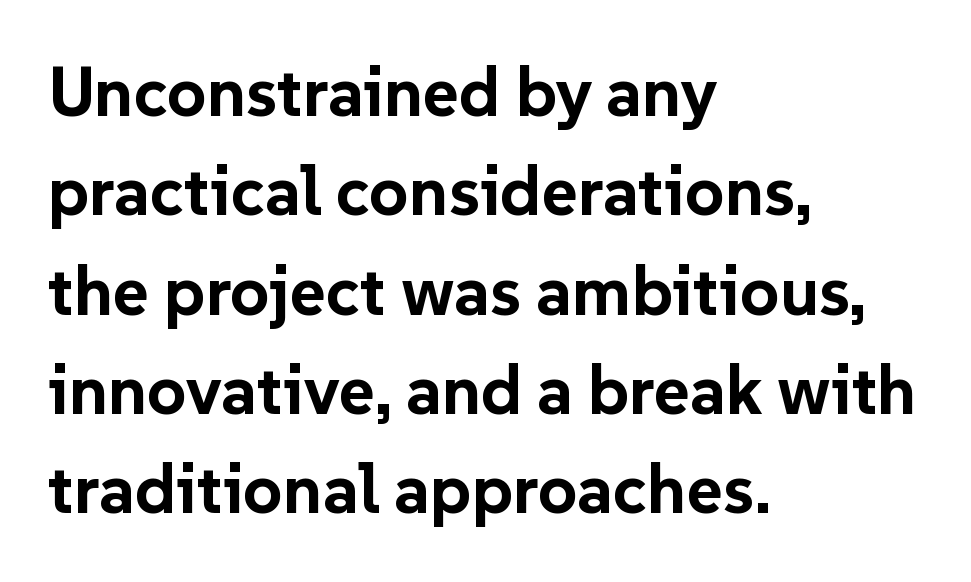
{"serif": "no", "italic": "no", "bold": "yes", "weight": "bold", "width": "normal", "stroke_contrast": "low", "x_height": "medium", "monospaced": "no", "underline": "no", "align": "left", "line_spacing": "normal", "line_spacing_ratio": 1.44, "letter_spacing": "normal", "letter_spacing_em": 0.0, "glyph_px": 69}
